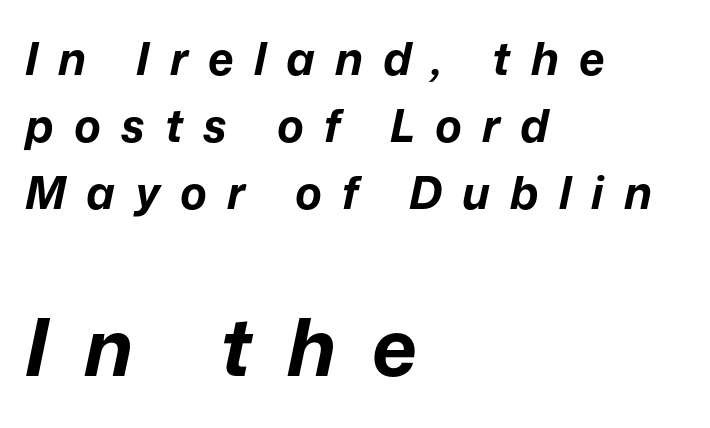
Q: Is the text bold? A: Yes.
Q: Is the text italic (slanted)? A: Yes, it leans right by about 12 degrees.
Q: Is the text underlined? A: No.
Q: How is the paragraph aligned? A: Left-aligned.
Q: Is the spacing between letters normal or unusually wide? A: Unusually wide.
Q: Is the spacing between lines tight, normal or loose? A: Normal.
Q: Which block of text is set in a larger size, the first (top) or the second (bottom)? A: The second (bottom) one.
Q: Width (condensed, normal, or wide)? A: Normal.
Q: Stroke contrast? A: Low.
Q: x-height? A: Medium.
Q: Monospaced? A: No.
